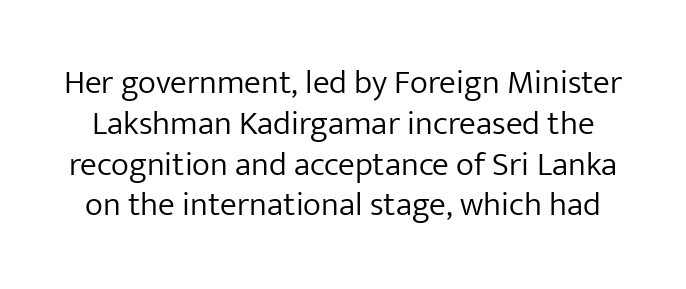
The image shows 34 px light sans-serif type, upright; set line spacing 1.2x, normal letter spacing, not underlined; low stroke contrast and a medium x-height.
